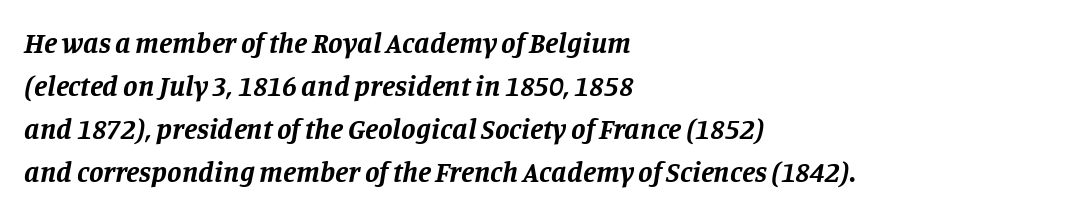
The leading is moderate, giving the passage an even texture. The string is rendered with underlining switched off. The font's italic variant was chosen for this text. Honestly, the letter spacing is just normal — you wouldn't notice it.
